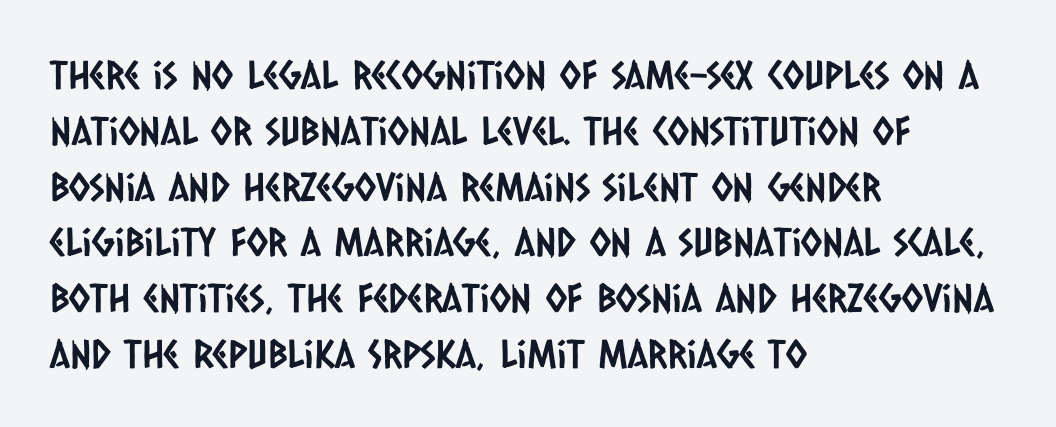
{"serif": "no", "width": "condensed", "stroke_contrast": "low", "x_height": "large", "monospaced": "no", "underline": "no", "align": "left", "line_spacing": "normal", "line_spacing_ratio": 1.43, "letter_spacing": "normal", "letter_spacing_em": 0.0, "glyph_px": 39}
